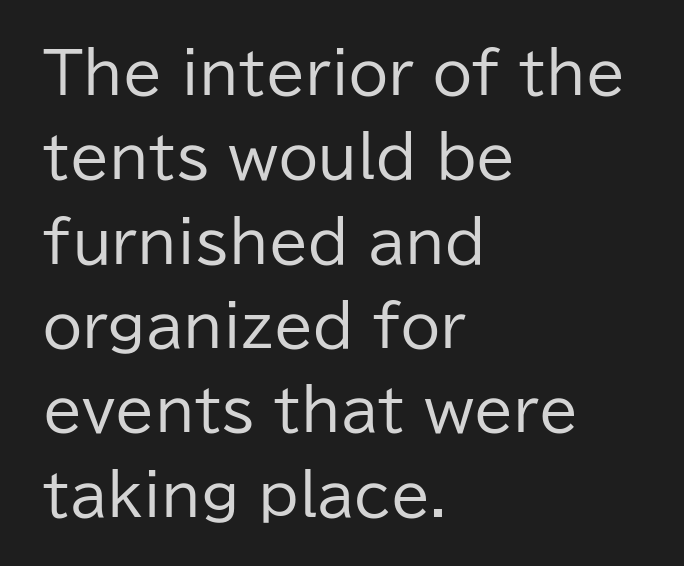
{"serif": "no", "italic": "no", "bold": "no", "weight": "regular", "width": "normal", "stroke_contrast": "low", "x_height": "medium", "monospaced": "no", "underline": "no", "align": "left", "line_spacing": "normal", "line_spacing_ratio": 1.48, "letter_spacing": "normal", "letter_spacing_em": 0.0, "glyph_px": 57}
